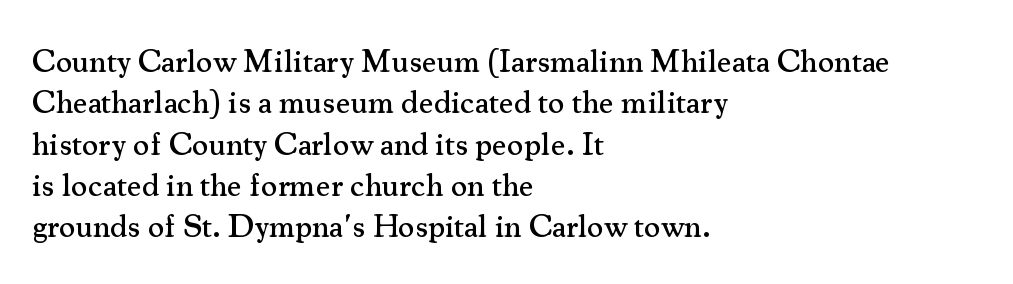
The image shows 32 px serif type, upright; set left-aligned, normal line spacing (1.29x), normal letter spacing, not underlined; medium stroke contrast and a small x-height.
